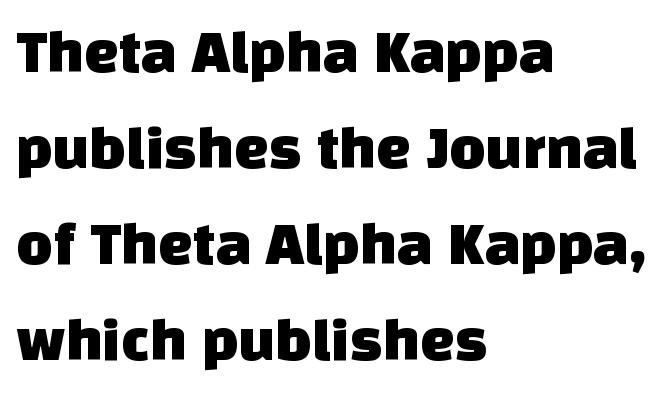
Q: Is the typeface a serif or a sans-serif typeface? A: Sans-serif.
Q: Is the text underlined? A: No.
Q: How is the paragraph aligned? A: Left-aligned.
Q: Is the spacing between letters normal or unusually wide? A: Normal.
Q: Is the spacing between lines tight, normal or loose? A: Normal.
Q: Width (condensed, normal, or wide)? A: Normal.
Q: Stroke contrast? A: Low.
Q: x-height? A: Large.
Q: Monospaced? A: No.
